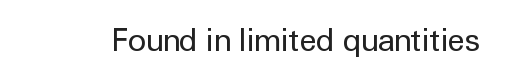
Varying glyph widths throughout — classic text-font behaviour. This sample uses plain, unmodified letter spacing. Nobody drew a line under any word here. Summary of weight: not heavy and not bold.
